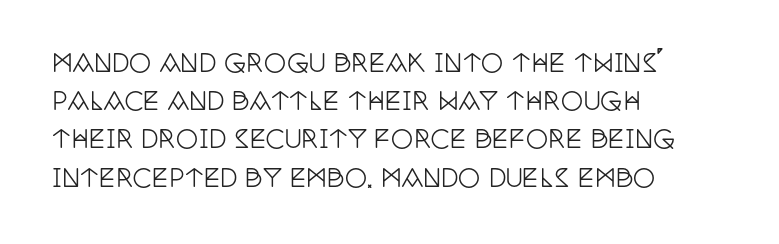
Descenders hang freely into open space. Teacher's note: observe the even left margin — that is flush-left alignment. The vertical gap from one line to the next is medium. If you drew a line through each stem, it would be perfectly vertical. The letters sit at their default tracking, neither squeezed nor spread.
